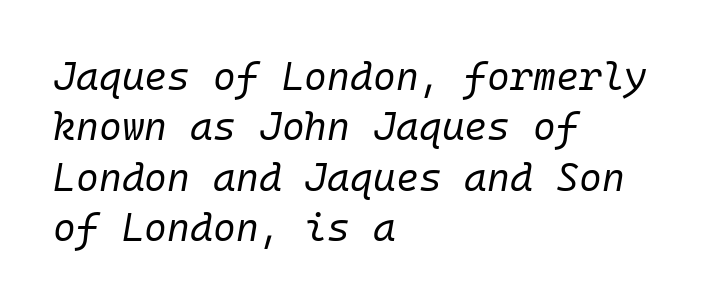
Q: Is the text bold? A: No.
Q: Is the text italic (slanted)? A: Yes, it leans right by about 10 degrees.
Q: Is the text underlined? A: No.
Q: How is the paragraph aligned? A: Left-aligned.
Q: Is the spacing between letters normal or unusually wide? A: Normal.
Q: Is the spacing between lines tight, normal or loose? A: Normal.
Q: Width (condensed, normal, or wide)? A: Normal.
Q: Stroke contrast? A: Low.
Q: x-height? A: Medium.
Q: Monospaced? A: Yes.
